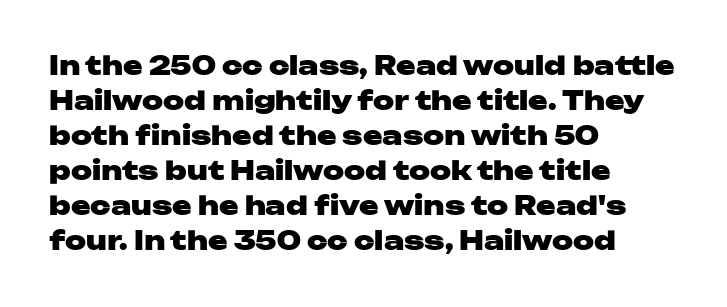
The image shows 26 px bold type, upright; set left-aligned, normal line spacing (1.35x), normal letter spacing, not underlined.
